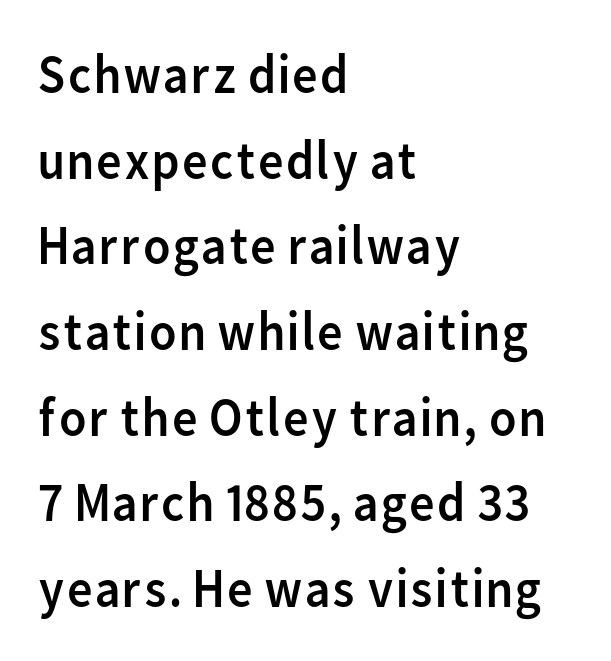
{"serif": "no", "italic": "no", "bold": "no", "weight": "regular", "width": "normal", "stroke_contrast": "low", "x_height": "medium", "monospaced": "no", "underline": "no", "align": "left", "line_spacing": "normal", "line_spacing_ratio": 1.53, "letter_spacing": "normal", "letter_spacing_em": 0.0, "glyph_px": 56}
